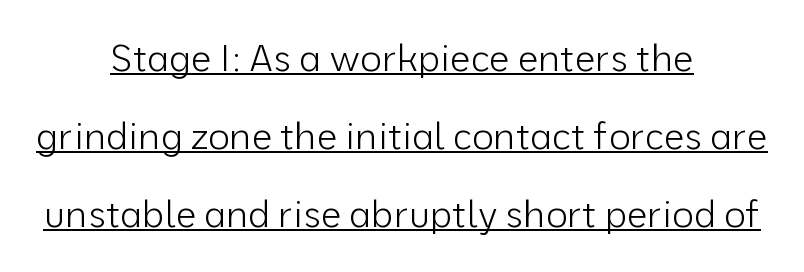
The image shows 37 px light sans-serif type, upright; set centered, loose line spacing (2.11x), normal letter spacing, underlined; low stroke contrast and a medium x-height.
